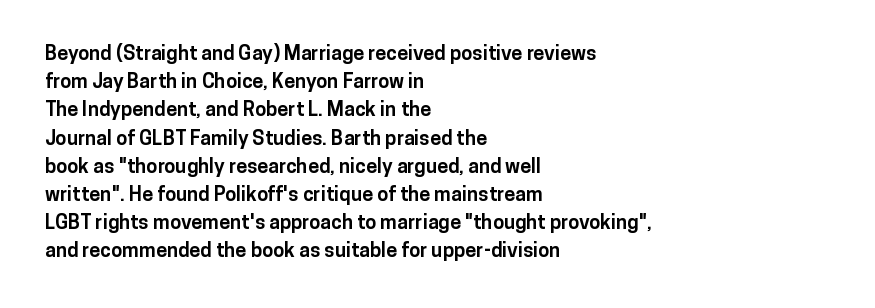
Q: Is the text bold? A: Yes.
Q: Is the text italic (slanted)? A: No, it is upright.
Q: Is the text underlined? A: No.
Q: How is the paragraph aligned? A: Left-aligned.
Q: Is the spacing between letters normal or unusually wide? A: Normal.
Q: Is the spacing between lines tight, normal or loose? A: Normal.
